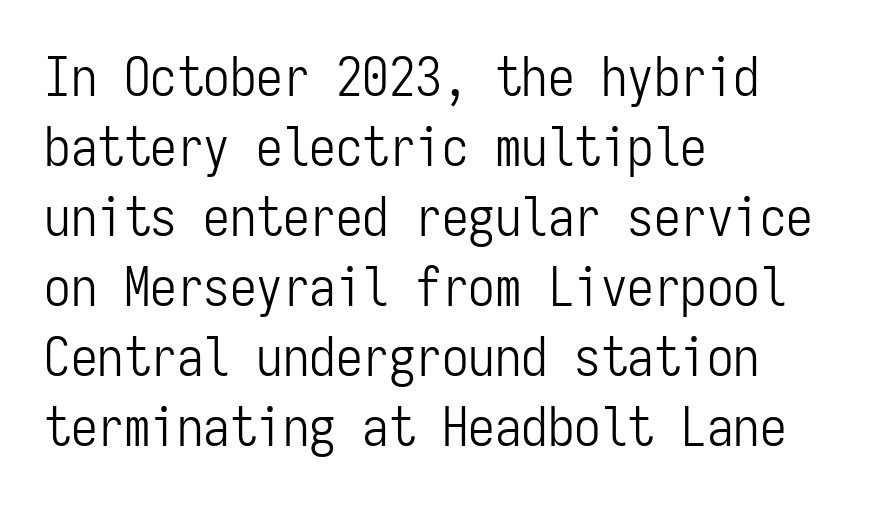
{"serif": "no", "italic": "no", "bold": "no", "weight": "light", "width": "condensed", "stroke_contrast": "low", "x_height": "medium", "monospaced": "yes", "underline": "no", "align": "left", "line_spacing": "normal", "line_spacing_ratio": 1.32, "letter_spacing": "normal", "letter_spacing_em": 0.0, "glyph_px": 53}
